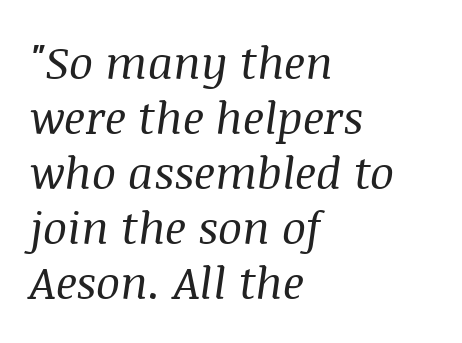
The image shows 45 px regular-weight serif type, italic (leaning right); set left-aligned, line spacing 1.22x, normal letter spacing, not underlined; medium stroke contrast and a large x-height.
